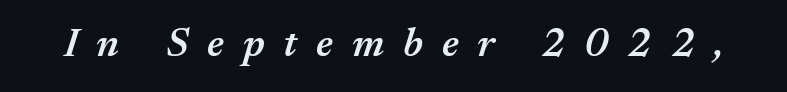
Q: Is the text bold? A: Semi-bold.
Q: Is the text italic (slanted)? A: Yes, it leans right by about 17 degrees.
Q: Is the text underlined? A: No.
Q: Is the spacing between letters normal or unusually wide? A: Unusually wide.
Q: Width (condensed, normal, or wide)? A: Normal.
Q: Stroke contrast? A: Medium.
Q: x-height? A: Medium.
Q: Monospaced? A: No.
